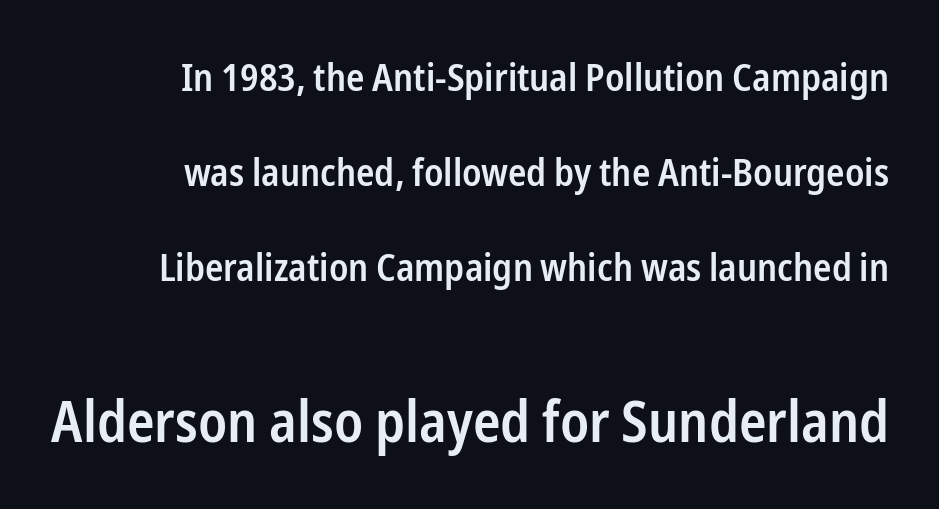
{"serif": "no", "italic": "no", "bold": "semi", "weight": "semibold", "width": "condensed", "stroke_contrast": "low", "x_height": "medium", "monospaced": "no", "underline": "no", "align": "right", "line_spacing": "loose", "line_spacing_ratio": 2.5, "letter_spacing": "normal", "letter_spacing_em": 0.0, "larger_block": "second", "size_ratio": 1.5, "glyph_px": 57}
